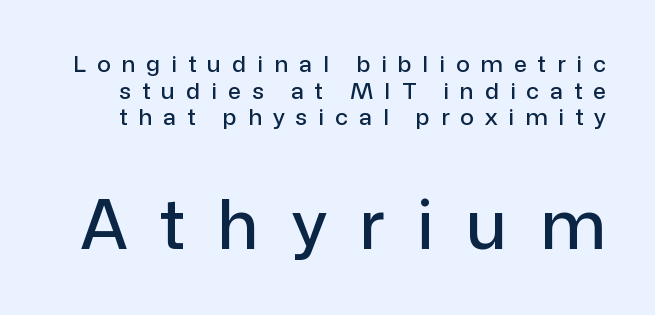
{"serif": "no", "italic": "no", "width": "normal", "stroke_contrast": "low", "x_height": "medium", "monospaced": "no", "underline": "no", "line_spacing_ratio": 1.16, "letter_spacing": "wide", "letter_spacing_em": 0.48, "larger_block": "second", "size_ratio": 2.96, "glyph_px": 68}
